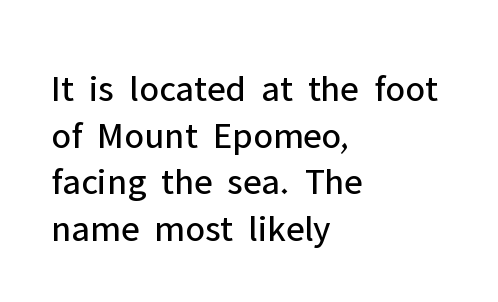
{"serif": "no", "italic": "no", "bold": "no", "weight": "regular", "width": "normal", "stroke_contrast": "low", "x_height": "medium", "monospaced": "no", "underline": "no", "align": "left", "line_spacing_ratio": 1.23, "letter_spacing": "normal", "letter_spacing_em": 0.0, "glyph_px": 38}
